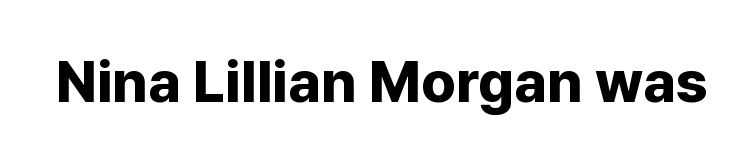
Q: Is the text bold? A: Yes.
Q: Is the text italic (slanted)? A: No, it is upright.
Q: Is the typeface a serif or a sans-serif typeface? A: Sans-serif.
Q: Is the text underlined? A: No.
Q: Is the spacing between letters normal or unusually wide? A: Normal.
Q: Width (condensed, normal, or wide)? A: Normal.
Q: Stroke contrast? A: Low.
Q: x-height? A: Medium.
Q: Monospaced? A: No.
